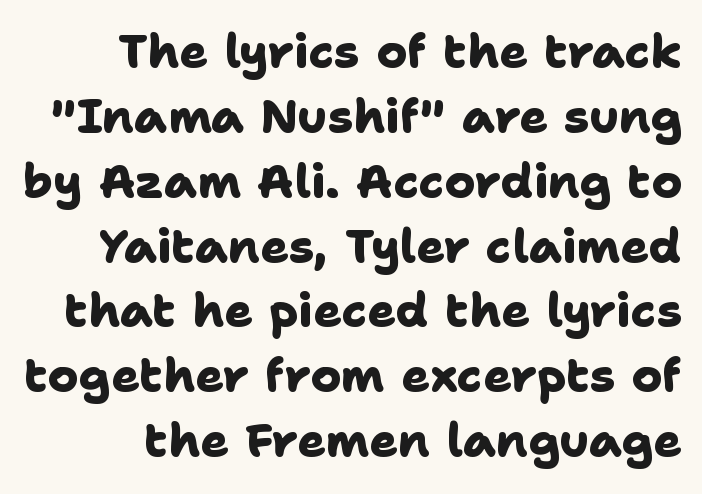
Q: Is the text bold? A: Yes.
Q: Is the typeface a serif or a sans-serif typeface? A: Sans-serif.
Q: Is the text underlined? A: No.
Q: Is the spacing between letters normal or unusually wide? A: Normal.
Q: Is the spacing between lines tight, normal or loose? A: Normal.
Q: Width (condensed, normal, or wide)? A: Normal.
Q: Stroke contrast? A: Low.
Q: x-height? A: Medium.
Q: Monospaced? A: No.
